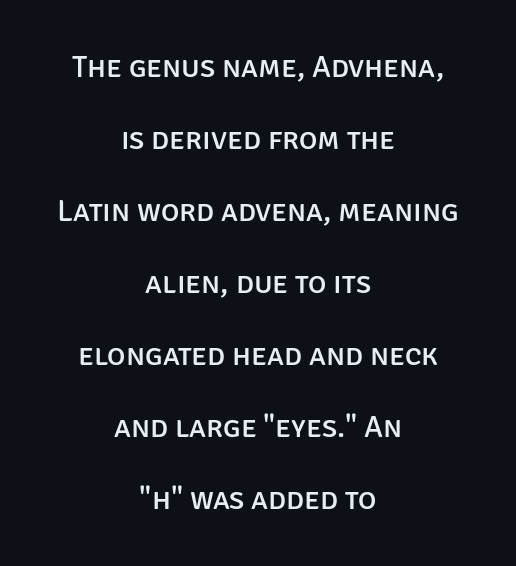
{"serif": "no", "italic": "no", "width": "normal", "stroke_contrast": "low", "x_height": "large", "monospaced": "no", "underline": "no", "align": "center", "line_spacing": "loose", "line_spacing_ratio": 2.32, "letter_spacing": "normal", "letter_spacing_em": 0.0, "glyph_px": 31}
